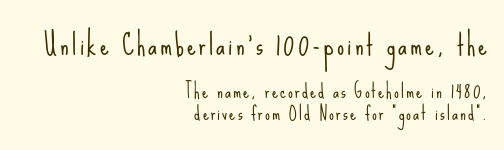
Q: Is the text bold? A: No.
Q: Is the text italic (slanted)? A: No, it is upright.
Q: Is the typeface a serif or a sans-serif typeface? A: Sans-serif.
Q: Is the text underlined? A: No.
Q: How is the paragraph aligned? A: Right-aligned.
Q: Which block of text is set in a larger size, the first (top) or the second (bottom)? A: The first (top) one.
Q: Width (condensed, normal, or wide)? A: Condensed.
Q: Stroke contrast? A: Low.
Q: x-height? A: Small.
Q: Monospaced? A: No.
